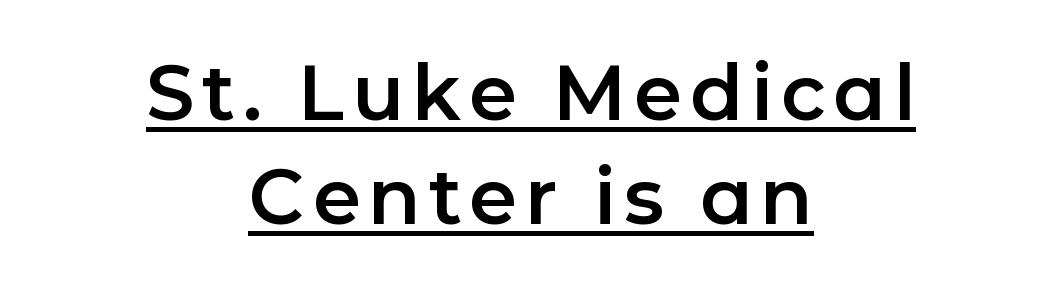
Q: Is the text italic (slanted)? A: No, it is upright.
Q: Is the typeface a serif or a sans-serif typeface? A: Sans-serif.
Q: Is the text underlined? A: Yes.
Q: How is the paragraph aligned? A: Centered.
Q: Is the spacing between lines tight, normal or loose? A: Normal.
Q: Width (condensed, normal, or wide)? A: Normal.
Q: Stroke contrast? A: Low.
Q: x-height? A: Medium.
Q: Monospaced? A: No.
